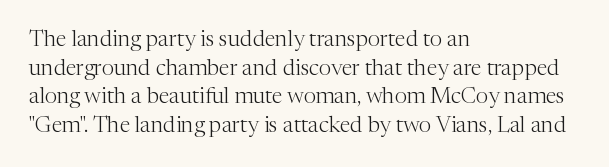
Check the space under the baseline: it is left empty. Characters follow at the spacing the type designer built in. These glyphs show unthickened strokes, regular width or finer. This is the regular roman posture of the typeface. A typesetter would call this leading conventional body-copy spacing. The compositor pushed each line to the left boundary.
